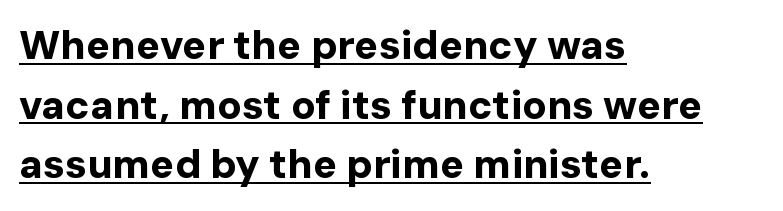
The image shows 40 px bold sans-serif type, upright; set left-aligned, normal line spacing (1.49x), normal letter spacing, underlined; low stroke contrast and a medium x-height.
